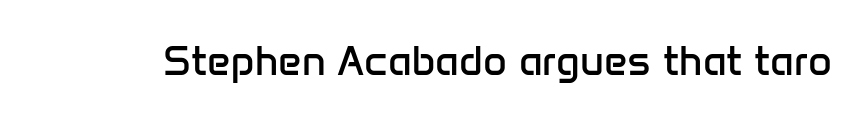
{"serif": "no", "italic": "no", "bold": "no", "weight": "regular", "width": "normal", "stroke_contrast": "low", "x_height": "medium", "monospaced": "no", "underline": "no", "letter_spacing": "normal", "letter_spacing_em": 0.0, "glyph_px": 41}
